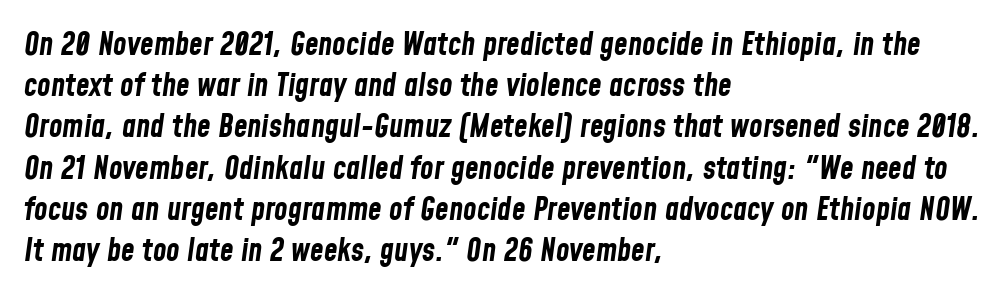
Q: Is the text bold? A: Yes.
Q: Is the text italic (slanted)? A: Yes, it leans right by about 8 degrees.
Q: Is the text underlined? A: No.
Q: How is the paragraph aligned? A: Left-aligned.
Q: Is the spacing between letters normal or unusually wide? A: Normal.
Q: Is the spacing between lines tight, normal or loose? A: Normal.
Q: Width (condensed, normal, or wide)? A: Condensed.
Q: Stroke contrast? A: Low.
Q: x-height? A: Medium.
Q: Monospaced? A: No.
